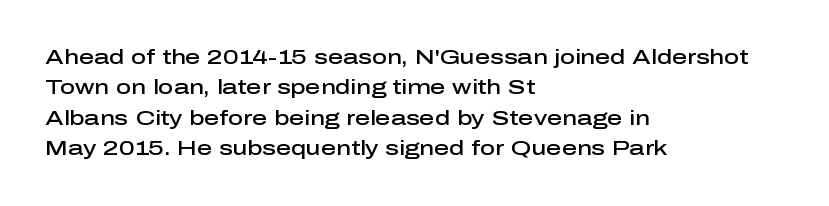
{"italic": "no", "bold": "semi", "underline": "no", "align": "left", "line_spacing": "normal", "line_spacing_ratio": 1.45, "letter_spacing": "normal", "letter_spacing_em": 0.0, "glyph_px": 21}
